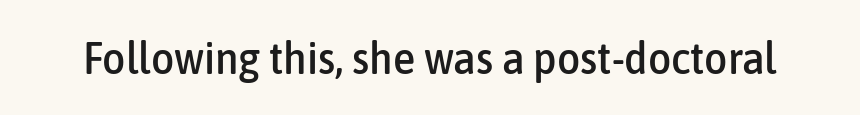
Q: Is the text italic (slanted)? A: No, it is upright.
Q: Is the typeface a serif or a sans-serif typeface? A: Sans-serif.
Q: Is the text underlined? A: No.
Q: Is the spacing between letters normal or unusually wide? A: Normal.
Q: Width (condensed, normal, or wide)? A: Condensed.
Q: Stroke contrast? A: Low.
Q: x-height? A: Medium.
Q: Monospaced? A: No.
